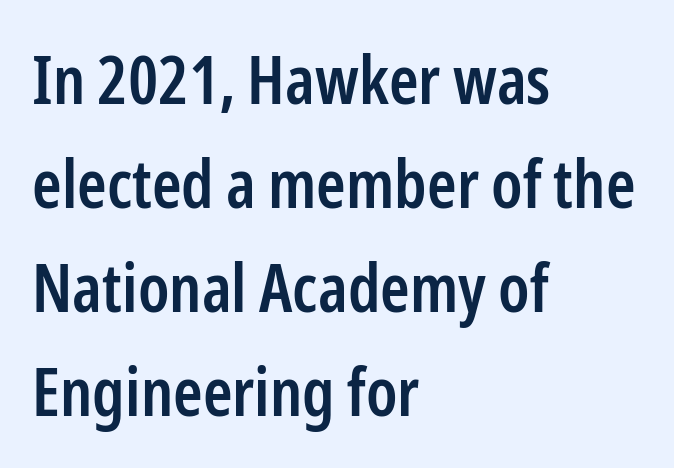
{"serif": "no", "italic": "no", "bold": "semi", "weight": "semibold", "width": "condensed", "stroke_contrast": "low", "x_height": "medium", "monospaced": "no", "underline": "no", "align": "left", "line_spacing": "normal", "line_spacing_ratio": 1.55, "letter_spacing": "normal", "letter_spacing_em": 0.0, "glyph_px": 67}
